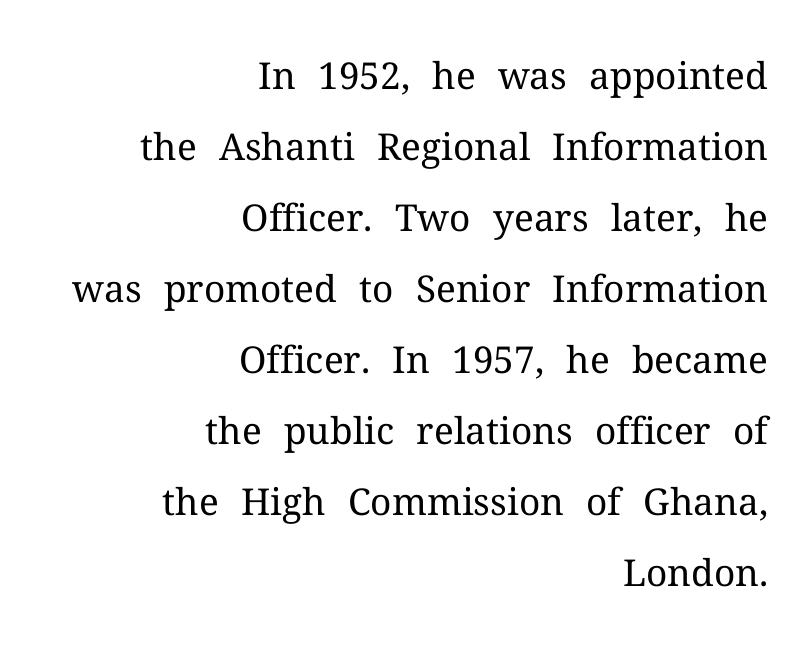
{"serif": "yes", "italic": "no", "bold": "no", "weight": "regular", "width": "normal", "stroke_contrast": "medium", "x_height": "medium", "monospaced": "no", "underline": "no", "align": "right", "line_spacing": "loose", "line_spacing_ratio": 1.92, "letter_spacing": "normal", "letter_spacing_em": 0.0, "glyph_px": 37}
